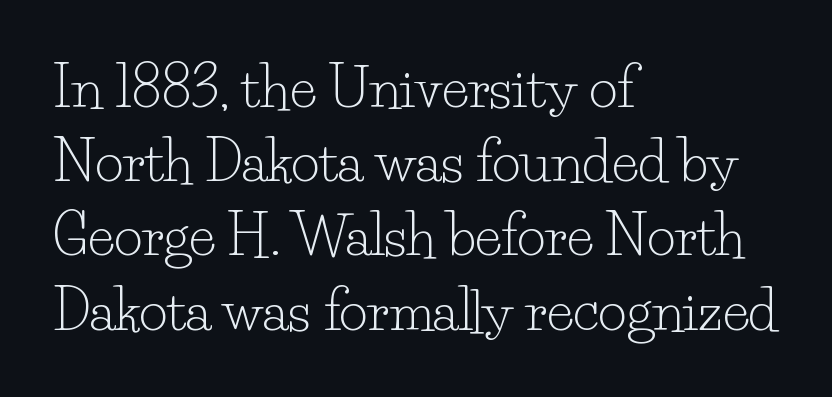
Every row of glyphs begins at an identical x-position on the left. These glyphs show unthickened strokes, regular width or finer. Whoever set this chose a conventional vertical rhythm. Quick note: underline off. The specimen reads as upright at a glance. Here the glyphs are tracked normally, forming tight word shapes.
